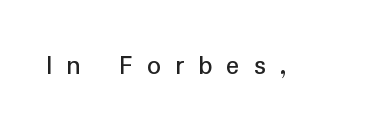
{"serif": "no", "italic": "no", "width": "normal", "stroke_contrast": "low", "x_height": "medium", "monospaced": "no", "underline": "no", "letter_spacing": "wide", "letter_spacing_em": 0.49, "glyph_px": 28}
